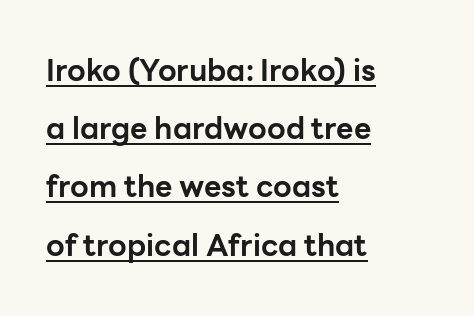
The rendering uses natural spacing where letterforms have individual widths. Regarding serifs, this sample does without them. Airy leading. These characters rest on top of a visible drawn line.
